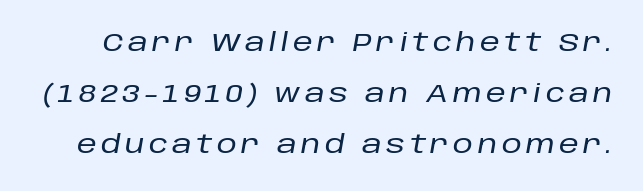
The image shows 25 px text type, italic (leaning right); set loose line spacing (2.05x), not underlined.
